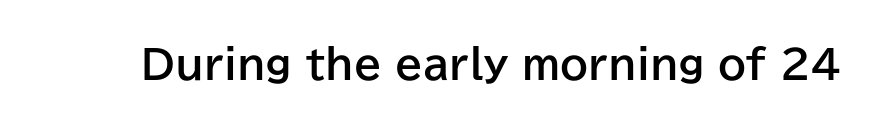
The type is set solid horizontally, with unmodified tracking. Descenders are the only things crossing below the line. Every letter is thick-stroked: bold, no question. Each letter keeps its own natural width here, so spacing adapts to shape.
